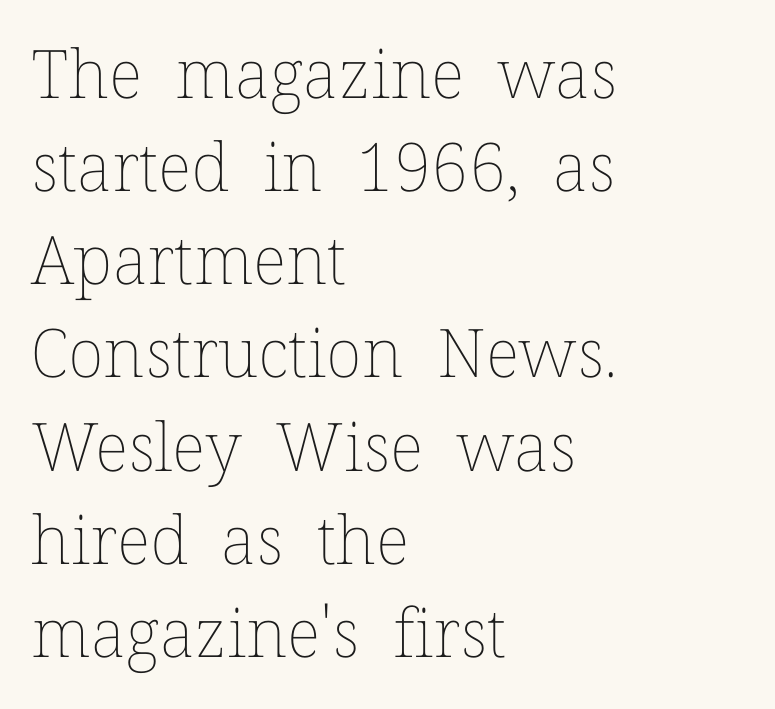
The text block is weighted toward the left margin, trailing off unevenly rightward. Weight: regular or lighter. The font's upright variant was chosen for this text. Anything drawn beneath the words? Only blank space.
